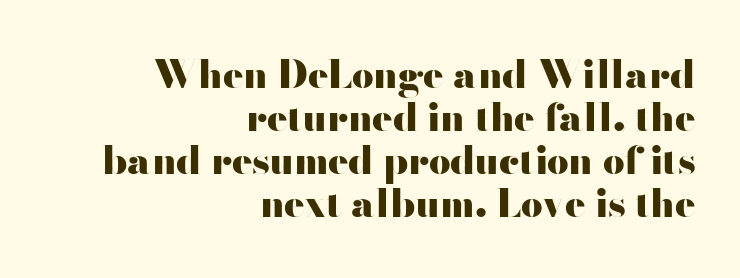
This is sans-serif lettering, the kind often seen on screens and signage. The baseline area is clear. Short note: letters normally spaced. The rendering uses natural spacing where letterforms have individual widths.
